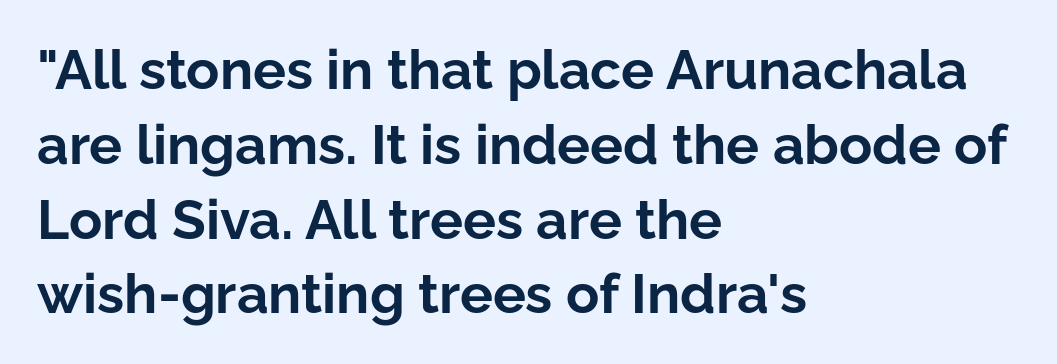
Q: Is the text bold? A: Yes.
Q: Is the text italic (slanted)? A: No, it is upright.
Q: Is the typeface a serif or a sans-serif typeface? A: Sans-serif.
Q: Is the text underlined? A: No.
Q: How is the paragraph aligned? A: Left-aligned.
Q: Is the spacing between letters normal or unusually wide? A: Normal.
Q: Is the spacing between lines tight, normal or loose? A: Normal.
Q: Width (condensed, normal, or wide)? A: Normal.
Q: Stroke contrast? A: Low.
Q: x-height? A: Medium.
Q: Monospaced? A: No.
